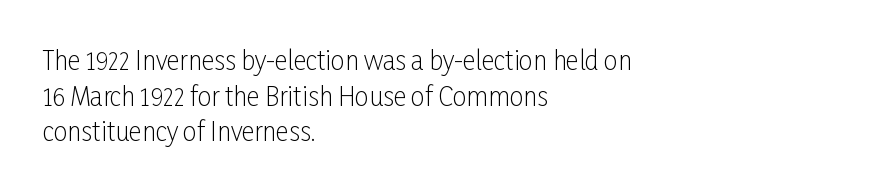
The image shows 25 px text type, upright; set left-aligned, normal line spacing (1.43x), normal letter spacing, not underlined.
